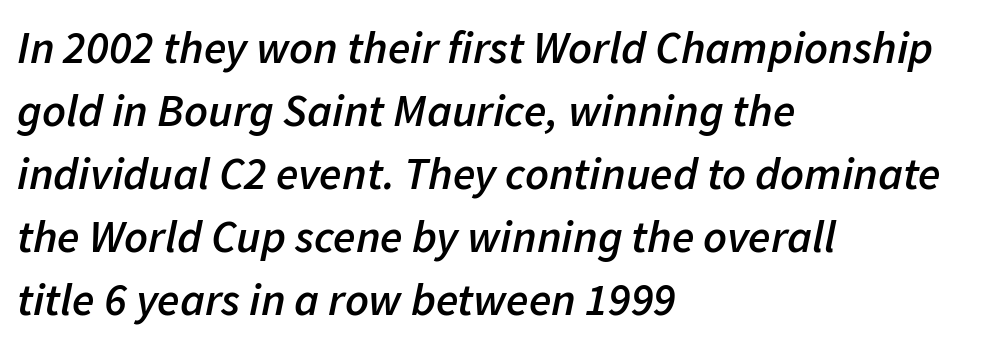
The strip under each line holds only bare page. The rag falls on the right side of this text block. The font's italic variant was chosen for this text. Compared with an ordinary text face, these strokes are moderately heavier — a semibold. These lines are rendered in a variable-pitch font.
